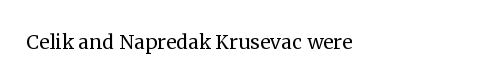
Q: Is the text bold? A: No.
Q: Is the text italic (slanted)? A: No, it is upright.
Q: Is the text underlined? A: No.
Q: Is the spacing between letters normal or unusually wide? A: Normal.
